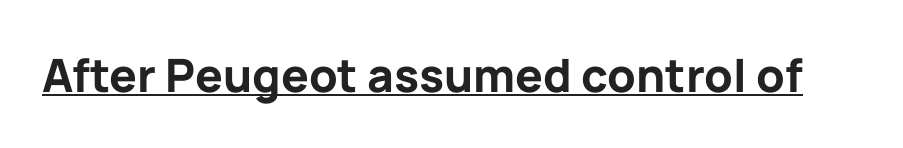
The image shows 46 px bold sans-serif type, upright; set normal letter spacing, underlined; low stroke contrast and a medium x-height.
